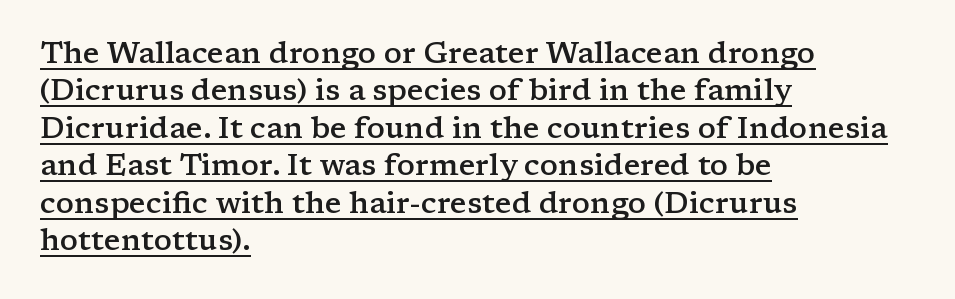
{"serif": "yes", "italic": "no", "bold": "semi", "weight": "semibold", "width": "wide", "stroke_contrast": "low", "x_height": "medium", "monospaced": "no", "underline": "yes", "align": "left", "line_spacing": "normal", "line_spacing_ratio": 1.25, "letter_spacing": "normal", "letter_spacing_em": 0.0, "glyph_px": 30}
